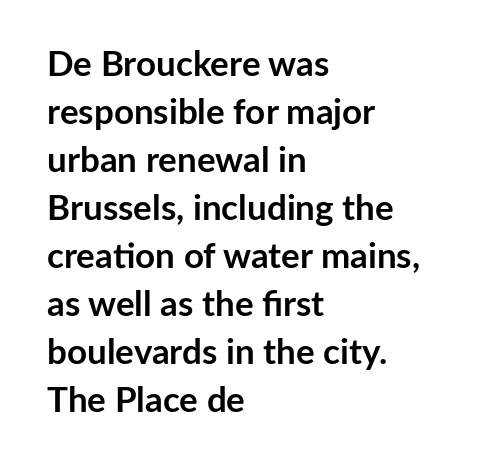
Reading down the column, the eye jumps a familiar distance to each next line. Each word holds together tightly as a unit, with standard inter-letter gaps. The characters look thick and weighty, a clear bold. The string is rendered with underlining switched off. Style check: upright. Does the copy run flush right? No — it runs flush left.
